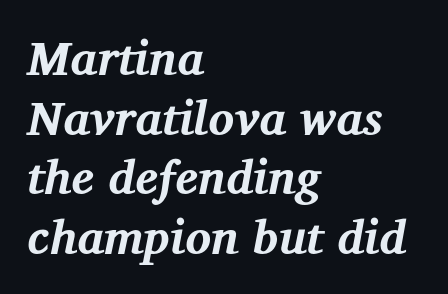
The image shows 48 px bold serif type, italic (leaning right); set left-aligned, line spacing 1.24x, normal letter spacing, not underlined; medium stroke contrast and a medium x-height.
